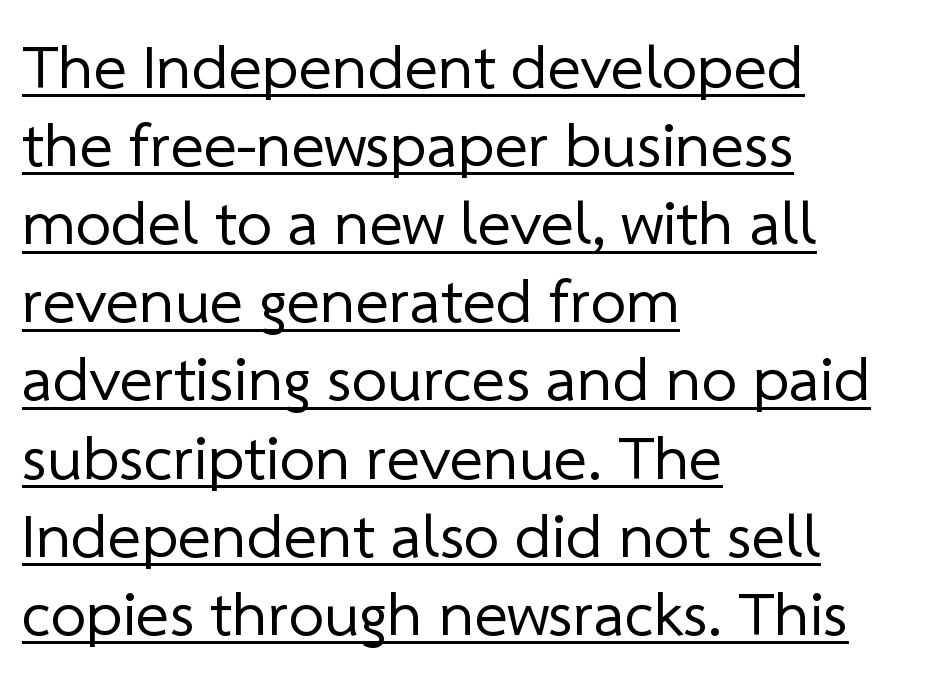
Q: Is the text bold? A: No.
Q: Is the typeface a serif or a sans-serif typeface? A: Sans-serif.
Q: Is the text underlined? A: Yes.
Q: How is the paragraph aligned? A: Left-aligned.
Q: Is the spacing between letters normal or unusually wide? A: Normal.
Q: Width (condensed, normal, or wide)? A: Normal.
Q: Stroke contrast? A: Low.
Q: x-height? A: Medium.
Q: Monospaced? A: No.
